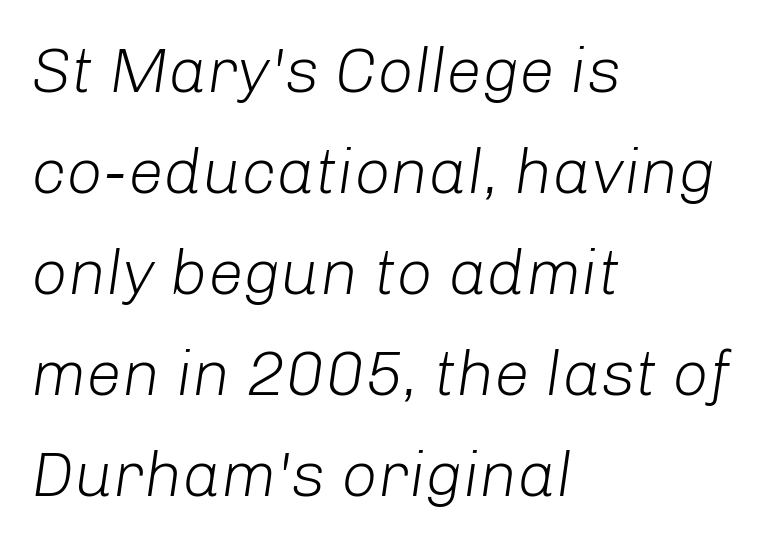
The image shows 64 px light type, italic (leaning right); set left-aligned, normal line spacing (1.58x), normal letter spacing, not underlined; low stroke contrast and a medium x-height.
